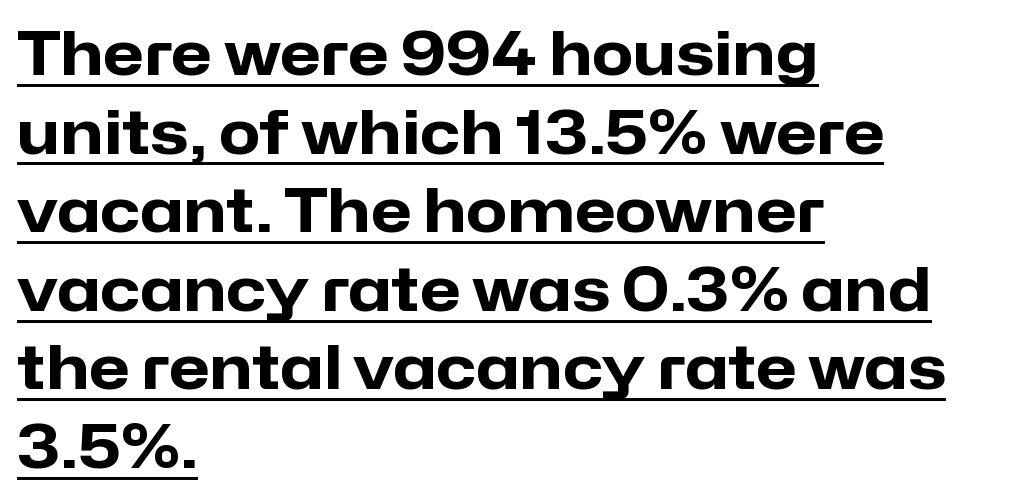
The image shows 60 px heavy sans-serif type, upright; set left-aligned, normal line spacing (1.31x), normal letter spacing, underlined; low stroke contrast and a medium x-height.
